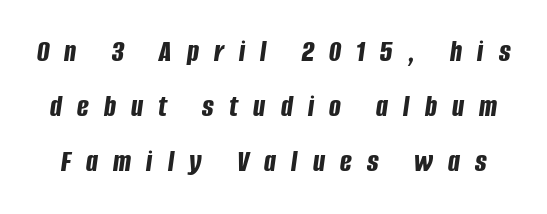
{"italic": "yes", "lean": "right", "slant_degrees": 8, "bold": "yes", "weight": "bold", "width": "condensed", "stroke_contrast": "low", "x_height": "large", "monospaced": "no", "underline": "no", "line_spacing_ratio": 1.77, "letter_spacing": "wide", "letter_spacing_em": 0.49, "glyph_px": 31}
